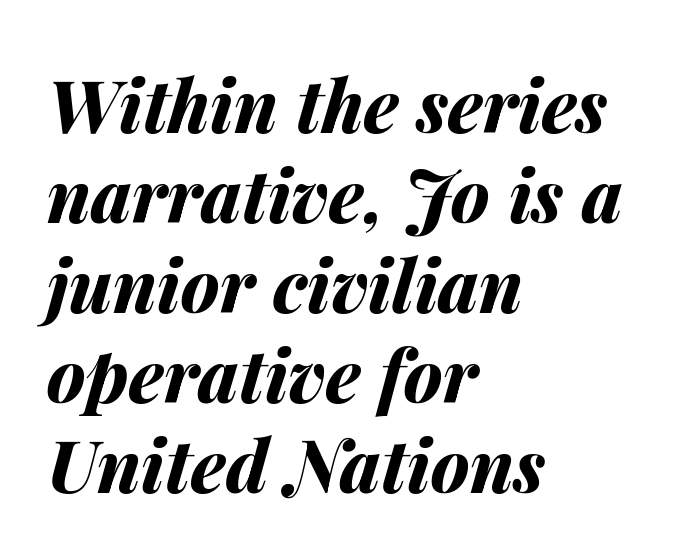
Each line starts at the same left margin while the right side varies. Each letter keeps its own natural width here, so spacing adapts to shape. Unmarked baselines from the first word to the last. Nothing unusual about the tracking: characters are spaced as the font intends. The passage shown is emphatically bold.
